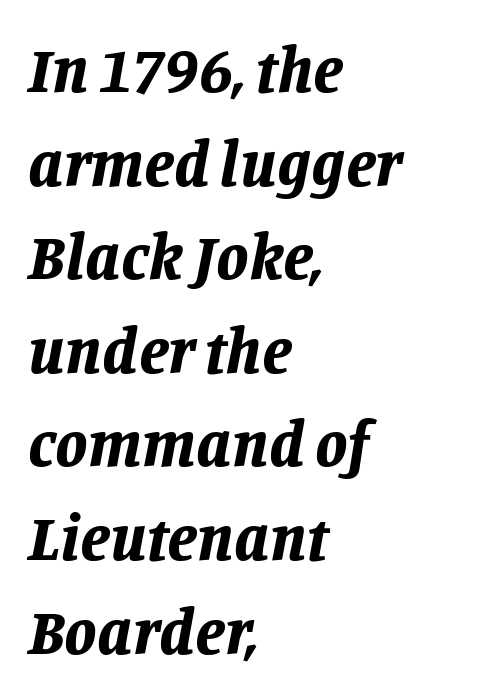
A typesetter would call this proportional, since set widths differ per character. The designer left line spacing at the default. Rendered with sloped, italic letterforms. The string is rendered with underlining switched off.
